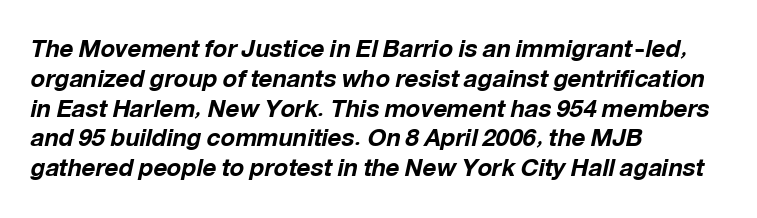
Q: Is the text bold? A: Yes.
Q: Is the text italic (slanted)? A: Yes, it leans right by about 12 degrees.
Q: Is the text underlined? A: No.
Q: How is the paragraph aligned? A: Left-aligned.
Q: Is the spacing between letters normal or unusually wide? A: Normal.
